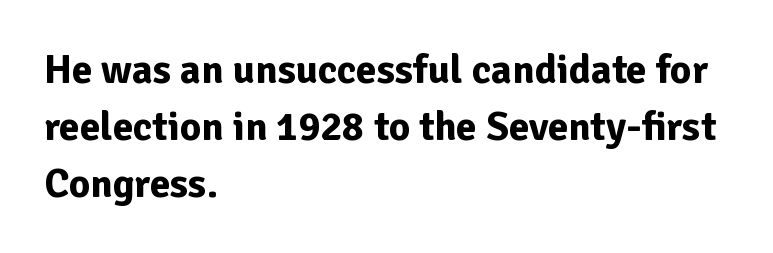
Q: Is the text bold? A: Yes.
Q: Is the text italic (slanted)? A: No, it is upright.
Q: Is the typeface a serif or a sans-serif typeface? A: Sans-serif.
Q: Is the text underlined? A: No.
Q: How is the paragraph aligned? A: Left-aligned.
Q: Is the spacing between letters normal or unusually wide? A: Normal.
Q: Is the spacing between lines tight, normal or loose? A: Normal.
Q: Width (condensed, normal, or wide)? A: Normal.
Q: Stroke contrast? A: Low.
Q: x-height? A: Medium.
Q: Monospaced? A: No.
